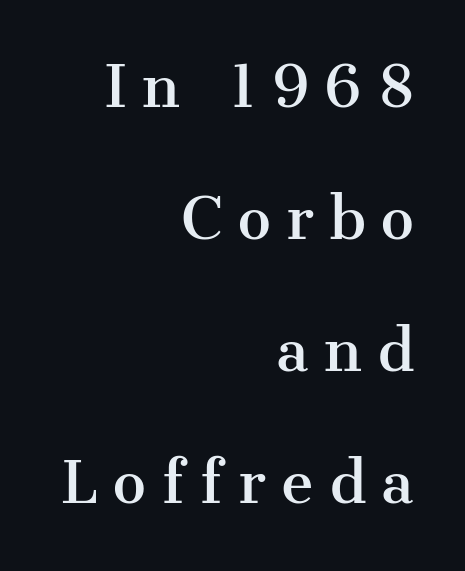
The image shows 56 px serif type, upright; set right-aligned, loose line spacing (2.36x), unusually wide letter spacing (+0.27 em), not underlined; medium stroke contrast and a medium x-height.
